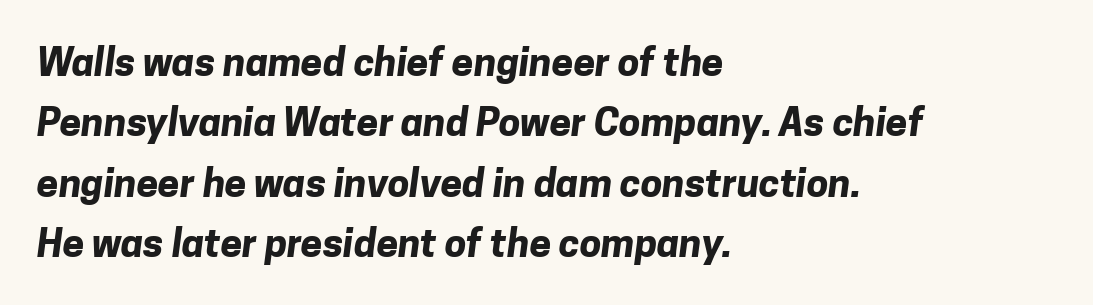
{"serif": "no", "bold": "yes", "weight": "bold", "width": "normal", "stroke_contrast": "low", "x_height": "medium", "monospaced": "no", "underline": "no", "align": "left", "line_spacing": "normal", "line_spacing_ratio": 1.55, "letter_spacing": "normal", "letter_spacing_em": 0.0, "glyph_px": 39}
